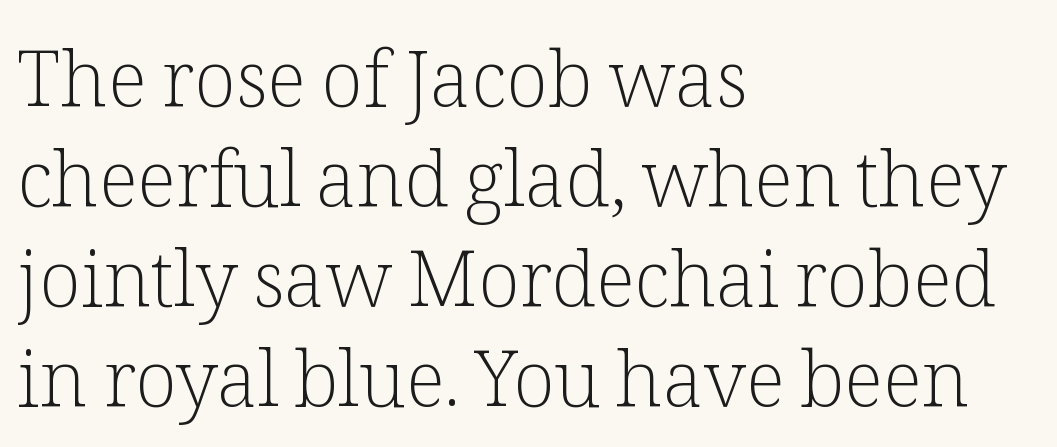
The image shows 77 px light serif type, upright; set left-aligned, normal line spacing (1.3x), normal letter spacing, not underlined; low stroke contrast and a medium x-height.
